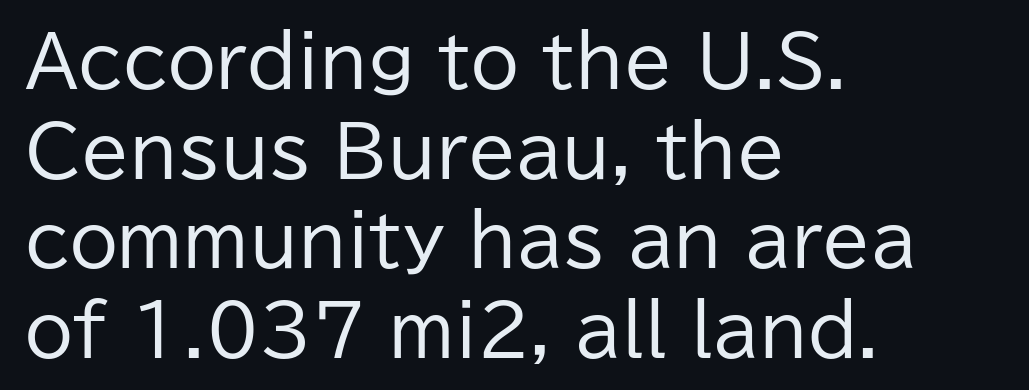
This sample has the flowing, uneven cadence of proportional lettering. In terms of letterform style, serifs are entirely absent. Compared with a typical body face, this is equally light or lighter still. The foot of each line stays bare and open. Left-aligned paragraph, ragged on the right.
